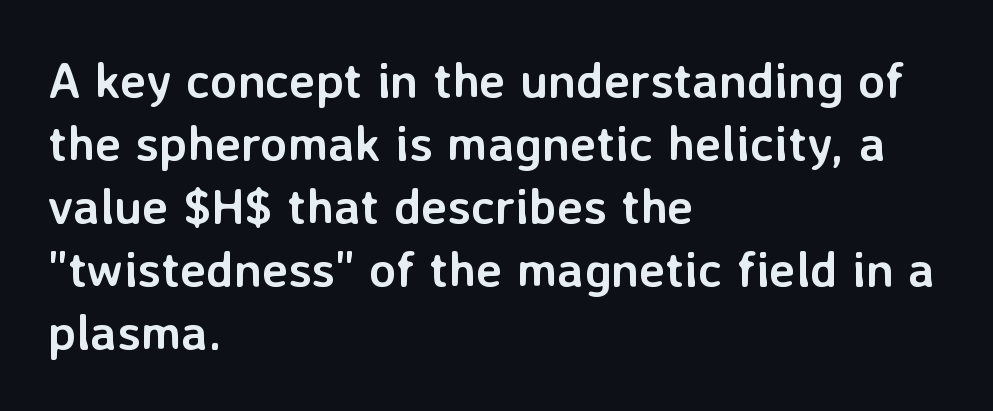
{"serif": "no", "italic": "no", "bold": "yes", "weight": "semibold", "width": "normal", "stroke_contrast": "low", "x_height": "medium", "monospaced": "no", "underline": "no", "align": "left", "line_spacing": "normal", "line_spacing_ratio": 1.26, "letter_spacing": "normal", "letter_spacing_em": 0.0, "glyph_px": 50}
